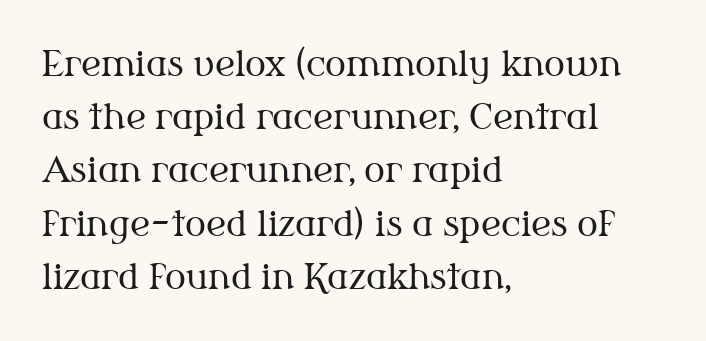
Is there much room between lines? A standard amount, neither cramped nor airy. The weight tops out at a normal text grade. It's the straight-up-and-down kind of type. This sample has the flowing, uneven cadence of proportional lettering. Which margin do the lines hug? The left one — the right edge is uneven. Each row of text sits above clean, open space.
